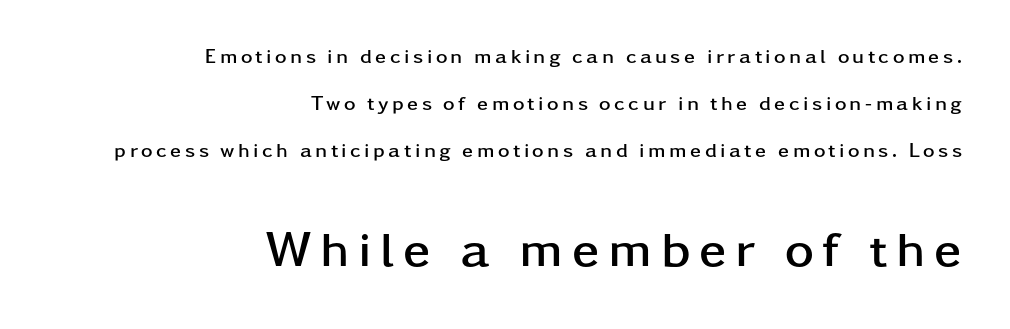
Q: Is the text bold? A: Yes.
Q: Is the text italic (slanted)? A: No, it is upright.
Q: Is the typeface a serif or a sans-serif typeface? A: Sans-serif.
Q: Is the text underlined? A: No.
Q: How is the paragraph aligned? A: Right-aligned.
Q: Is the spacing between lines tight, normal or loose? A: Loose.
Q: Which block of text is set in a larger size, the first (top) or the second (bottom)? A: The second (bottom) one.
Q: Width (condensed, normal, or wide)? A: Wide.
Q: Stroke contrast? A: Low.
Q: x-height? A: Medium.
Q: Monospaced? A: No.
